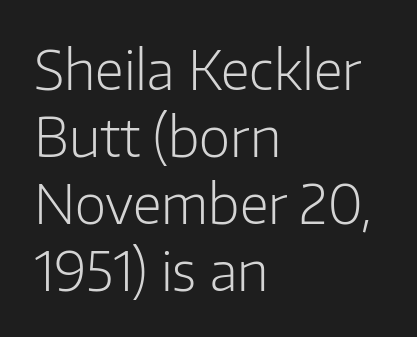
{"serif": "no", "italic": "no", "bold": "no", "weight": "light", "width": "normal", "stroke_contrast": "low", "x_height": "medium", "monospaced": "no", "underline": "no", "align": "left", "line_spacing_ratio": 1.24, "letter_spacing": "normal", "letter_spacing_em": 0.0, "glyph_px": 54}
